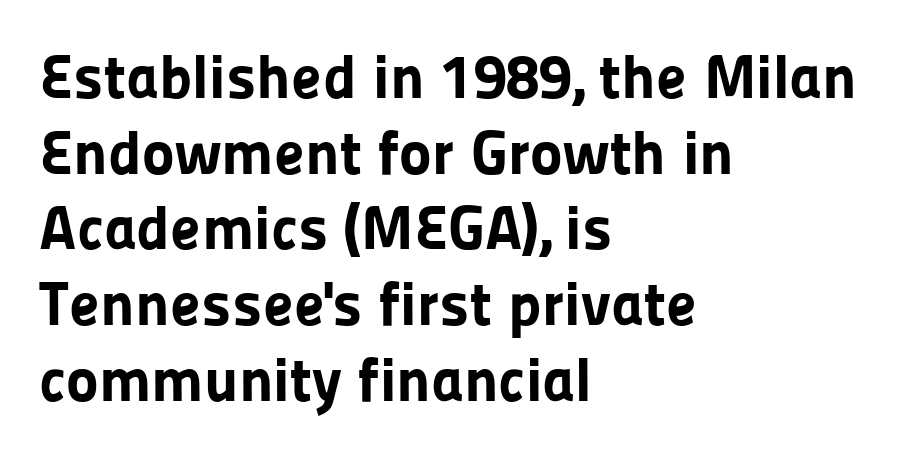
{"serif": "no", "italic": "no", "bold": "yes", "weight": "bold", "width": "normal", "stroke_contrast": "low", "x_height": "medium", "monospaced": "no", "underline": "no", "align": "left", "line_spacing_ratio": 1.22, "letter_spacing": "normal", "letter_spacing_em": 0.0, "glyph_px": 62}
